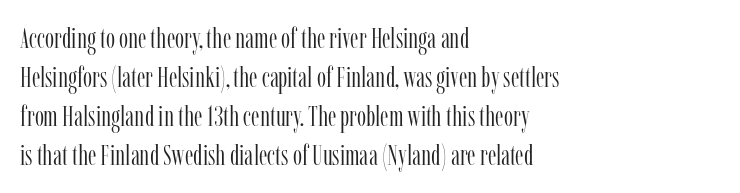
The image shows 29 px light, condensed serif type, upright; set left-aligned, normal line spacing (1.34x), normal letter spacing, not underlined; low stroke contrast and a medium x-height.
